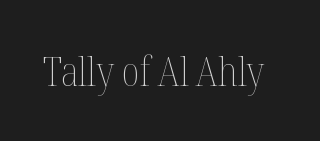
The image shows 40 px thin, condensed type, upright; set normal letter spacing, not underlined; medium stroke contrast and a medium x-height.
